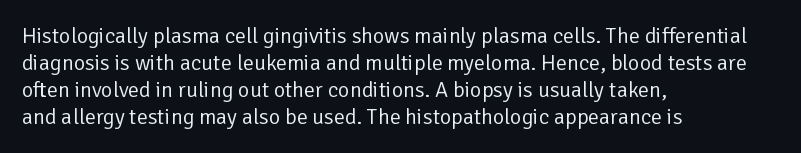
Honestly, the letter spacing is just normal — you wouldn't notice it. A student would call this left alignment; a typographer would say flush left, rag right. The font sits on the lighter half of the weight spectrum, regular included. Just letters on the line, the space beneath them empty.
